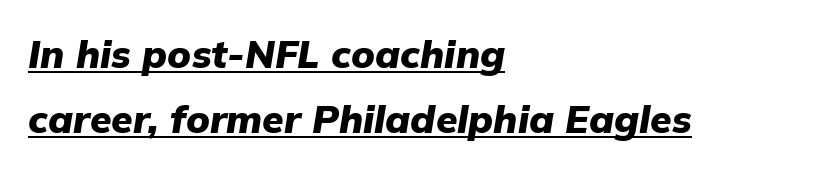
Notice how thick the strokes are: this is what a full bold looks like. Typeset ragged right — the left edge is the straight one. Notice how the stems are inclined rather than vertical — that's the hallmark of italics. Regular leading. The lettering is marked with a stroke running underneath it. The rendering uses natural spacing where letterforms have individual widths.
